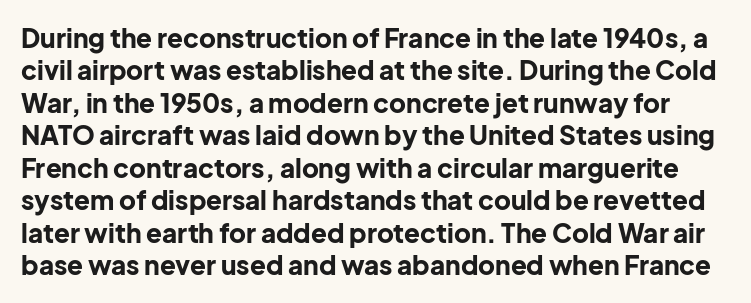
{"italic": "no", "bold": "yes", "underline": "no", "line_spacing": "normal", "line_spacing_ratio": 1.25, "letter_spacing": "normal", "letter_spacing_em": 0.0, "glyph_px": 26}
